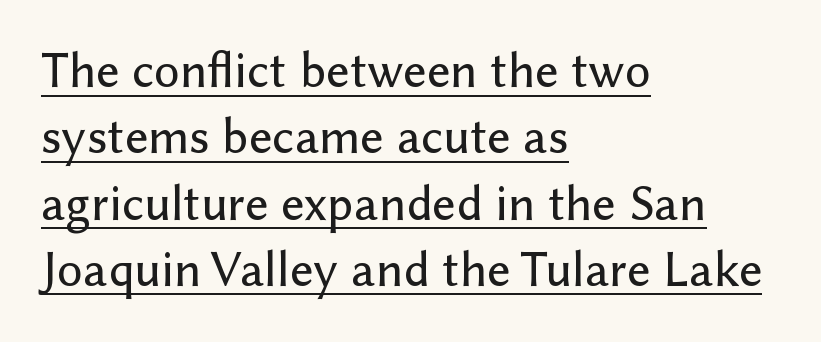
The rag falls on the right side of this text block. It's the straight-up-and-down kind of type. Looks like regular typesetting: each glyph gets only the width it needs. Serif or sans? Sans — the stroke terminals are bare.
